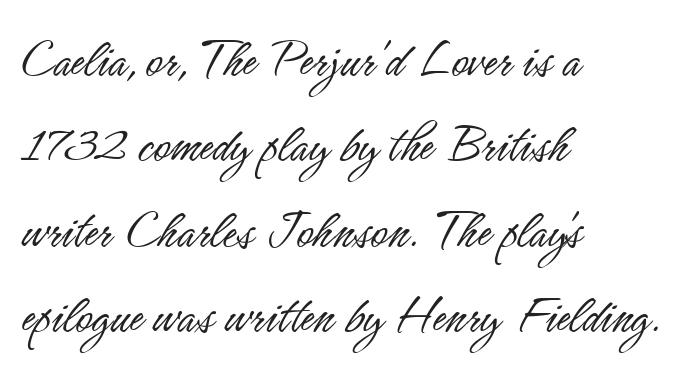
{"serif": "no", "bold": "no", "weight": "light", "width": "condensed", "stroke_contrast": "low", "x_height": "small", "monospaced": "no", "underline": "no", "align": "left", "line_spacing": "normal", "line_spacing_ratio": 1.5, "letter_spacing": "normal", "letter_spacing_em": 0.0, "glyph_px": 57}
